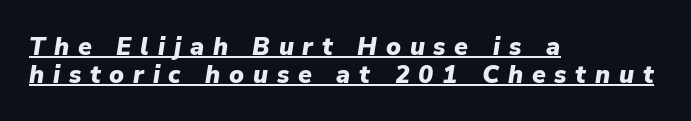
The image shows 25 px bold type, italic (leaning right); set left-aligned, tight line spacing (1.12x), unusually wide letter spacing (+0.35 em), underlined.
